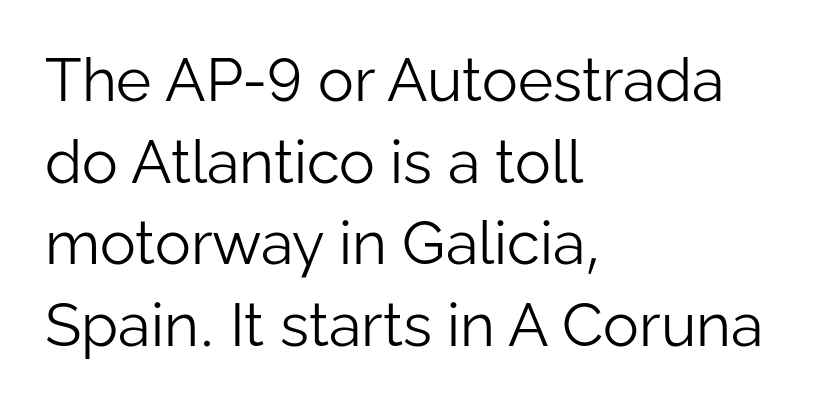
You could not count columns in this text — the font is proportionally spaced. Horizontally, the lines are justified to the leading edge only. No word sits above an underline. Normally led — the rows are evenly, conventionally spaced. Each letter's strokes conclude bluntly, with no projecting serifs. Heaviness? Minimal to ordinary, like unemphasized prose.
